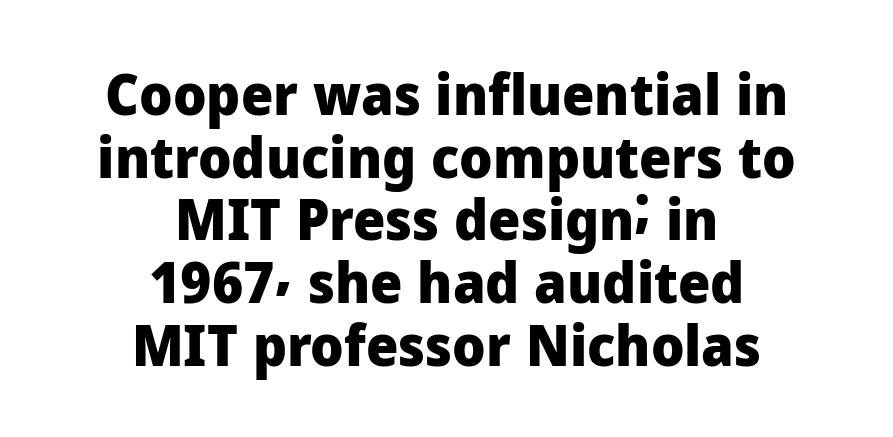
The image shows 57 px heavy sans-serif type, upright; set centered, tight line spacing (1.1x), normal letter spacing, not underlined; low stroke contrast and a medium x-height.
